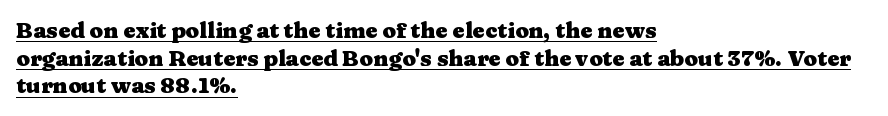
Caption: multi-line text, flush left, ragged right. A roman cut, with each character standing at attention. Glance below the letters and you will spot a drawn line. The face used here has the dense, thick strokes of a bold. Characters follow at the spacing the type designer built in.
